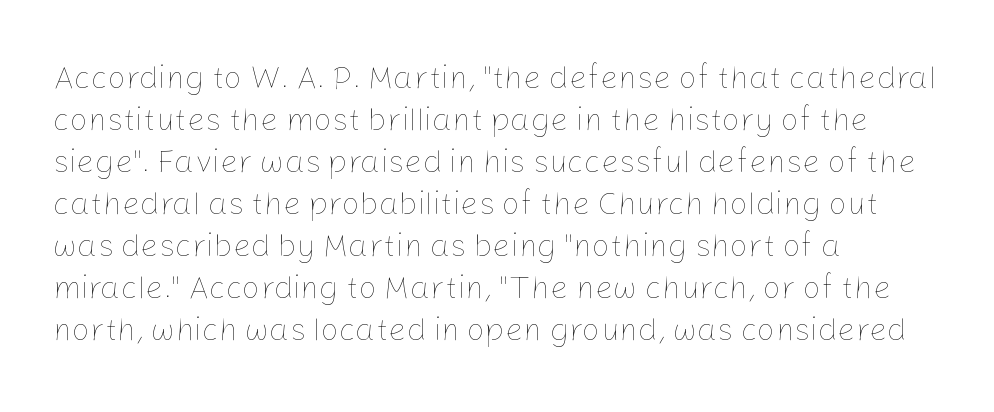
Each new line begins a customary step beneath the previous one. In CSS terms this would be text-align: left. A bare baseline throughout the passage. Do the characters align in a grid? No, the font is proportional. Summary of weight: not heavy and not bold.
